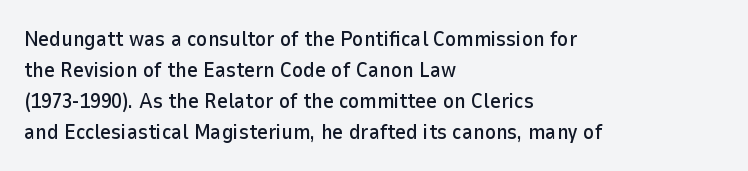
There is no visible air inserted between adjacent glyphs. Alignment: flush left. The words here are not underlined. The axis of the letterforms is exactly vertical. The designer left line spacing at the default.
